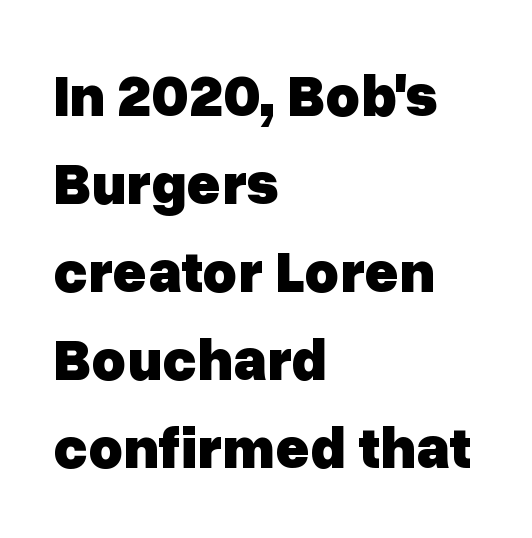
Q: Is the text bold? A: Yes.
Q: Is the text italic (slanted)? A: No, it is upright.
Q: Is the typeface a serif or a sans-serif typeface? A: Sans-serif.
Q: Is the text underlined? A: No.
Q: How is the paragraph aligned? A: Left-aligned.
Q: Is the spacing between letters normal or unusually wide? A: Normal.
Q: Is the spacing between lines tight, normal or loose? A: Normal.
Q: Width (condensed, normal, or wide)? A: Normal.
Q: Stroke contrast? A: Low.
Q: x-height? A: Medium.
Q: Monospaced? A: No.
